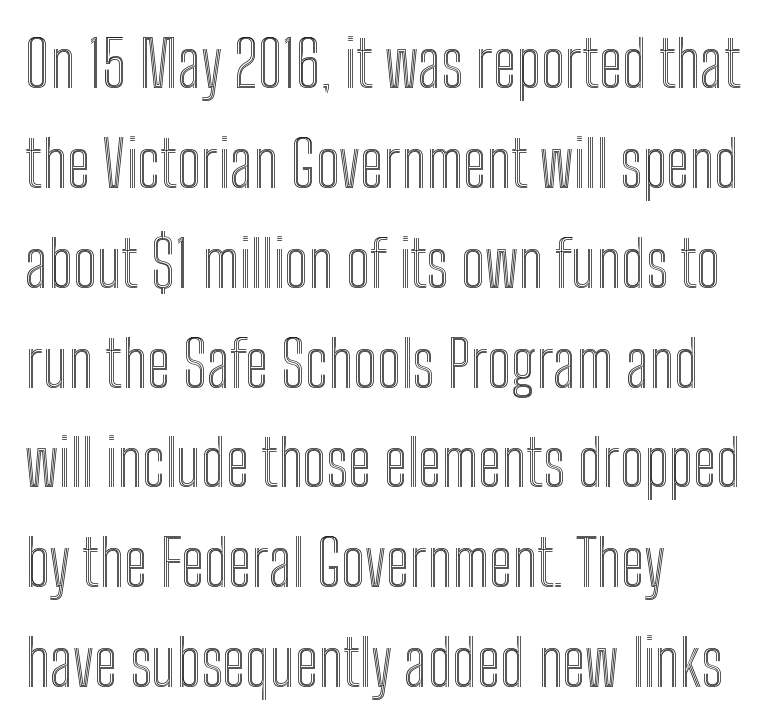
{"italic": "no", "width": "condensed", "x_height": "medium", "monospaced": "no", "underline": "no", "align": "left", "line_spacing": "normal", "line_spacing_ratio": 1.56, "letter_spacing": "normal", "letter_spacing_em": 0.0, "glyph_px": 64}
